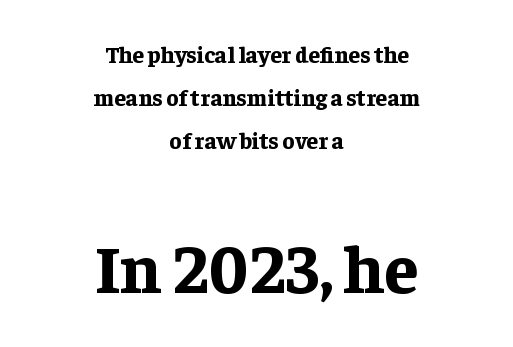
The image shows 68 px bold serif type, upright; set centered, line spacing 1.86x, normal letter spacing, not underlined; the second (bottom) block is 2.96x larger; low stroke contrast and a medium x-height.
